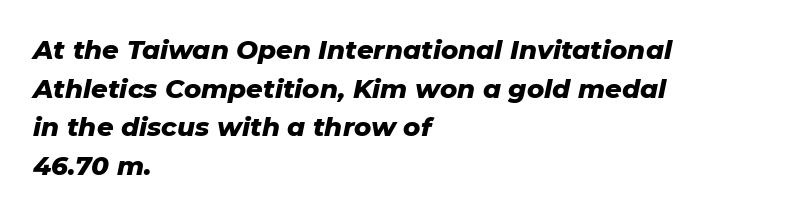
{"italic": "yes", "lean": "right", "slant_degrees": 11, "bold": "yes", "underline": "no", "align": "left", "line_spacing": "normal", "line_spacing_ratio": 1.49, "letter_spacing": "normal", "letter_spacing_em": 0.0, "glyph_px": 26}
